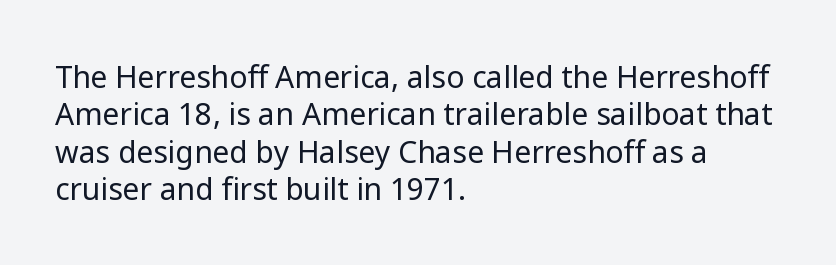
The block of text has a typical density, with ordinary space between rows. A clean baseline with only descenders dipping below it. Think of a printed novel: that variable character pitch is what you see here. Notice how the passage keeps a crisp vertical edge on the left only. Weight class: somewhere from thin through regular.
